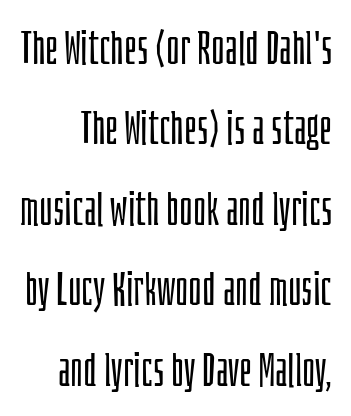
Q: Is the text bold? A: No.
Q: Is the text italic (slanted)? A: No, it is upright.
Q: Is the typeface a serif or a sans-serif typeface? A: Sans-serif.
Q: Is the text underlined? A: No.
Q: Is the spacing between letters normal or unusually wide? A: Normal.
Q: Width (condensed, normal, or wide)? A: Condensed.
Q: Stroke contrast? A: Low.
Q: x-height? A: Large.
Q: Monospaced? A: No.
